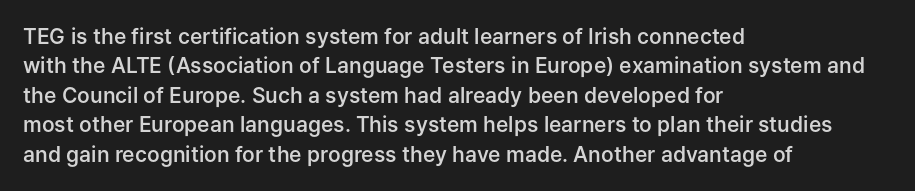
The image shows 21 px text type, upright; set left-aligned, normal line spacing (1.4x), normal letter spacing, not underlined.
